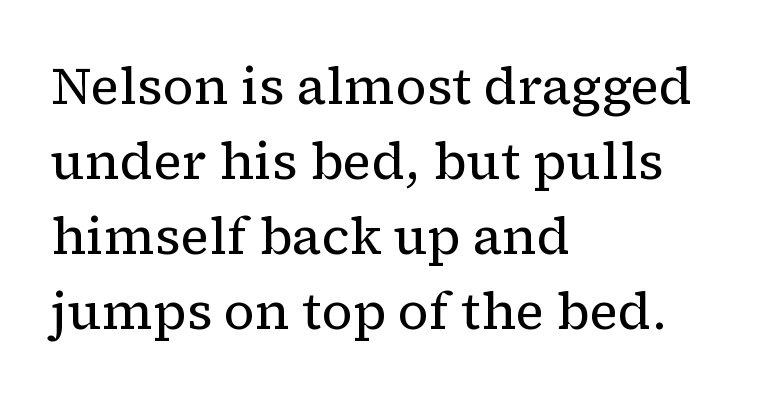
The image shows 51 px regular-weight serif type, upright; set left-aligned, normal line spacing (1.47x), normal letter spacing, not underlined; low stroke contrast and a medium x-height.
